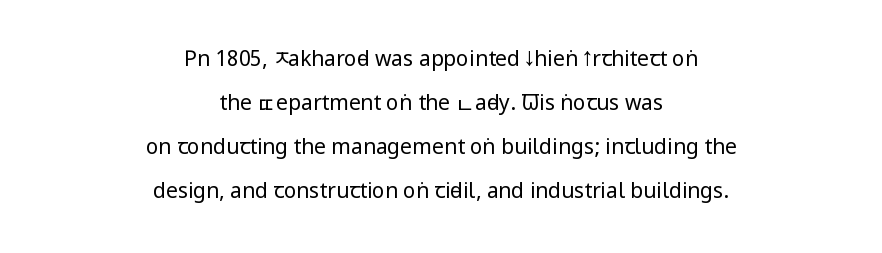
The image shows 21 px text type, upright; set centered, loose line spacing (2.09x), normal letter spacing, not underlined.
